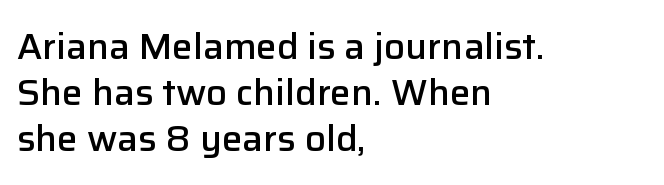
Q: Is the text bold? A: Semi-bold.
Q: Is the text italic (slanted)? A: No, it is upright.
Q: Is the typeface a serif or a sans-serif typeface? A: Sans-serif.
Q: Is the text underlined? A: No.
Q: How is the paragraph aligned? A: Left-aligned.
Q: Is the spacing between letters normal or unusually wide? A: Normal.
Q: Width (condensed, normal, or wide)? A: Normal.
Q: Stroke contrast? A: Low.
Q: x-height? A: Medium.
Q: Monospaced? A: No.
